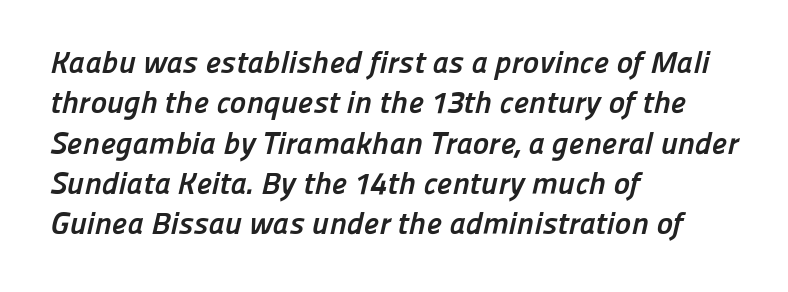
{"serif": "no", "bold": "yes", "weight": "semibold", "width": "normal", "stroke_contrast": "low", "x_height": "medium", "monospaced": "no", "underline": "no", "align": "left", "line_spacing": "normal", "line_spacing_ratio": 1.3, "letter_spacing": "normal", "letter_spacing_em": 0.0, "glyph_px": 31}
